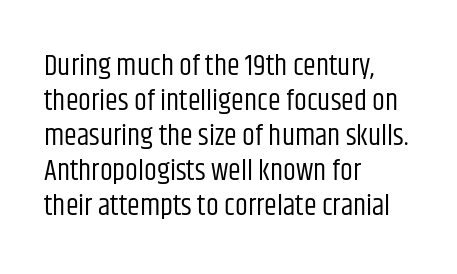
No heavy texture on the line: the type isn't bold. Nope, no serifs anywhere on these letters. If you drew a line through each stem, it would be perfectly vertical. Notice how the passage keeps a crisp vertical edge on the left only.
